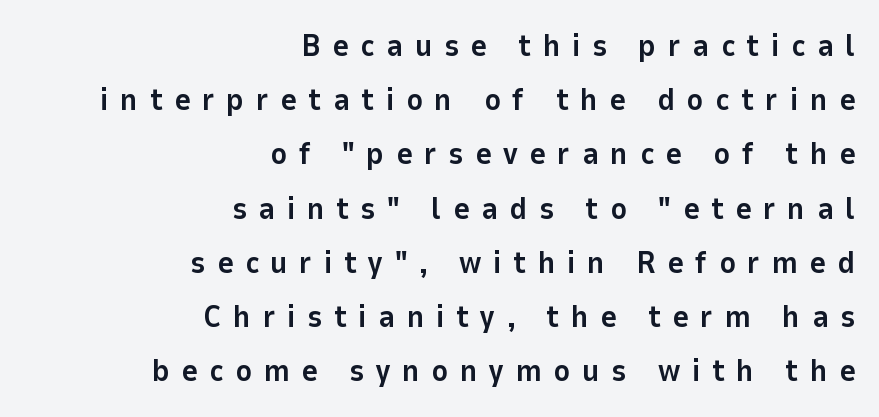
{"serif": "no", "italic": "no", "bold": "yes", "weight": "bold", "width": "normal", "stroke_contrast": "low", "x_height": "medium", "monospaced": "no", "underline": "no", "align": "right", "line_spacing_ratio": 1.75, "letter_spacing": "wide", "letter_spacing_em": 0.38, "glyph_px": 31}
